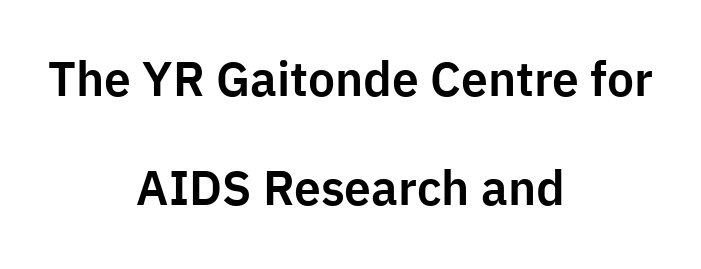
Q: Is the text italic (slanted)? A: No, it is upright.
Q: Is the typeface a serif or a sans-serif typeface? A: Sans-serif.
Q: Is the text underlined? A: No.
Q: How is the paragraph aligned? A: Centered.
Q: Is the spacing between letters normal or unusually wide? A: Normal.
Q: Is the spacing between lines tight, normal or loose? A: Loose.
Q: Width (condensed, normal, or wide)? A: Normal.
Q: Stroke contrast? A: Low.
Q: x-height? A: Medium.
Q: Monospaced? A: No.
